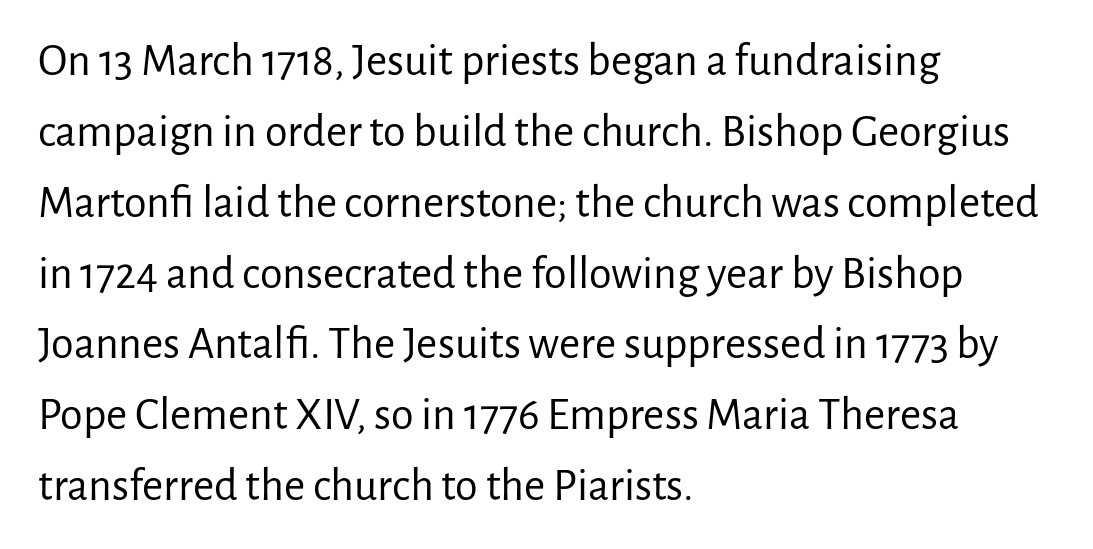
{"serif": "no", "italic": "no", "bold": "no", "weight": "regular", "width": "normal", "stroke_contrast": "low", "x_height": "medium", "monospaced": "no", "underline": "no", "align": "left", "line_spacing": "normal", "line_spacing_ratio": 1.54, "letter_spacing": "normal", "letter_spacing_em": 0.0, "glyph_px": 46}
